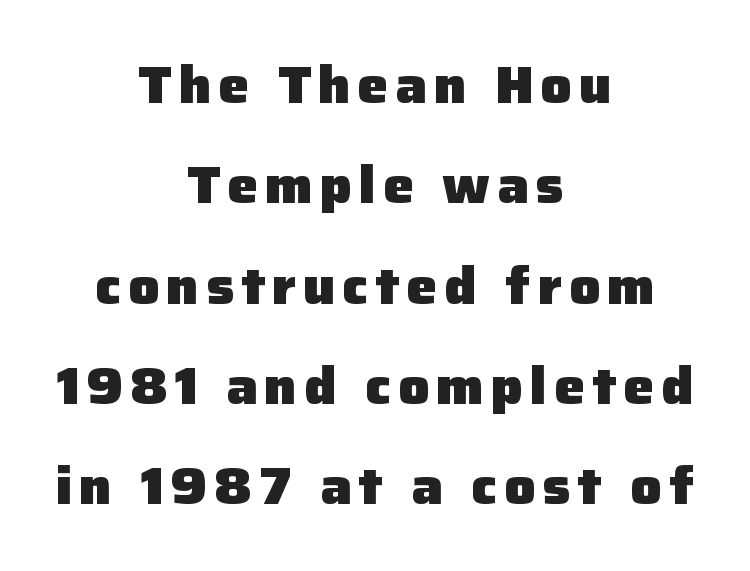
Q: Is the text bold? A: Yes.
Q: Is the text italic (slanted)? A: No, it is upright.
Q: Is the typeface a serif or a sans-serif typeface? A: Sans-serif.
Q: Is the text underlined? A: No.
Q: How is the paragraph aligned? A: Centered.
Q: Is the spacing between lines tight, normal or loose? A: Loose.
Q: Width (condensed, normal, or wide)? A: Normal.
Q: Stroke contrast? A: Low.
Q: x-height? A: Medium.
Q: Monospaced? A: No.
